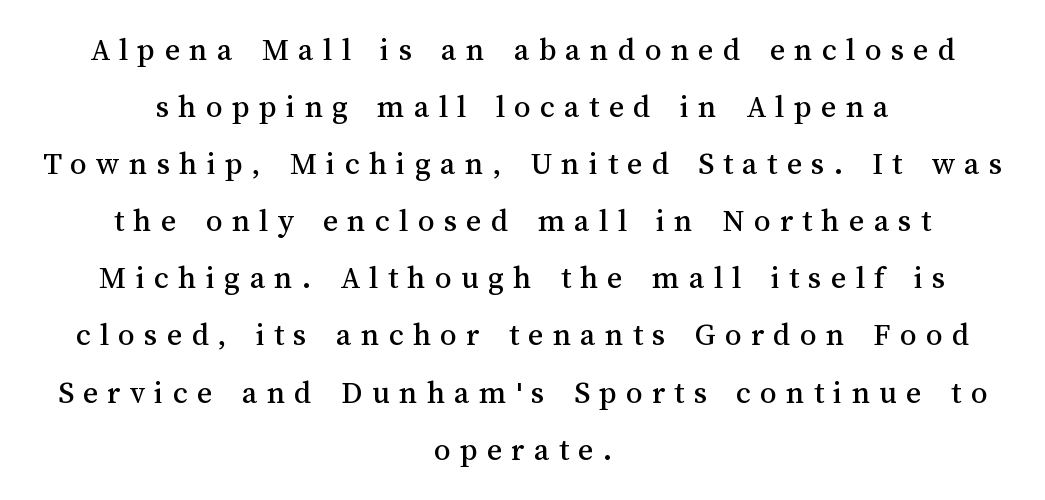
Proportional: the letters do not fall into vertical columns. Tracking here is generous; glyphs stand well apart from one another. Posture: straight, roman, zero tilt. Beneath every word, the page is bare. Leftover space on each line is divided equally before and after the words.
